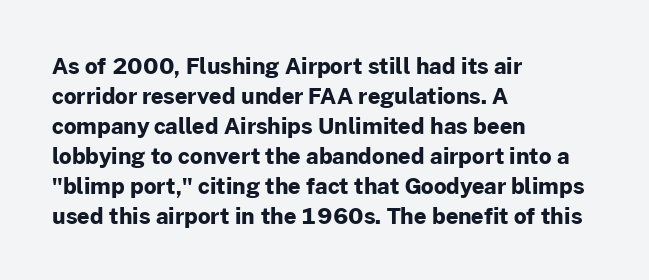
Italic: no, the glyphs are upright roman. Standard letterfit; no display-style spreading of the glyphs. Glance below the letters and you will spot only blank space. Its strokes are broad and dark, the hallmark of bold type.
